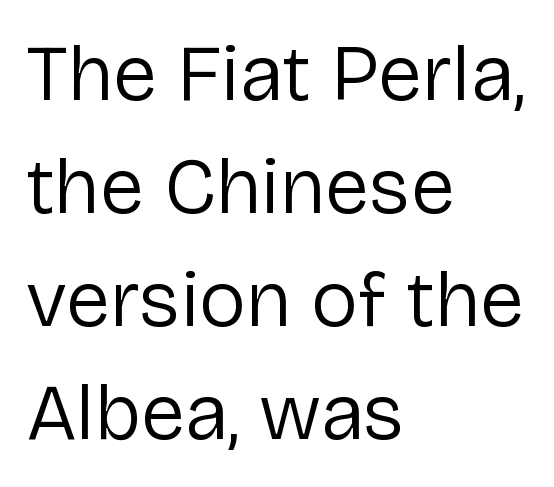
Each letter keeps its own natural width here, so spacing adapts to shape. You could call the tracking neutral — neither tight nor loose. Successive baselines arrive at the customary interval. The cut favours lightness, reaching ordinary text weight at its darkest. Each line starts at the same left margin while the right side varies.
